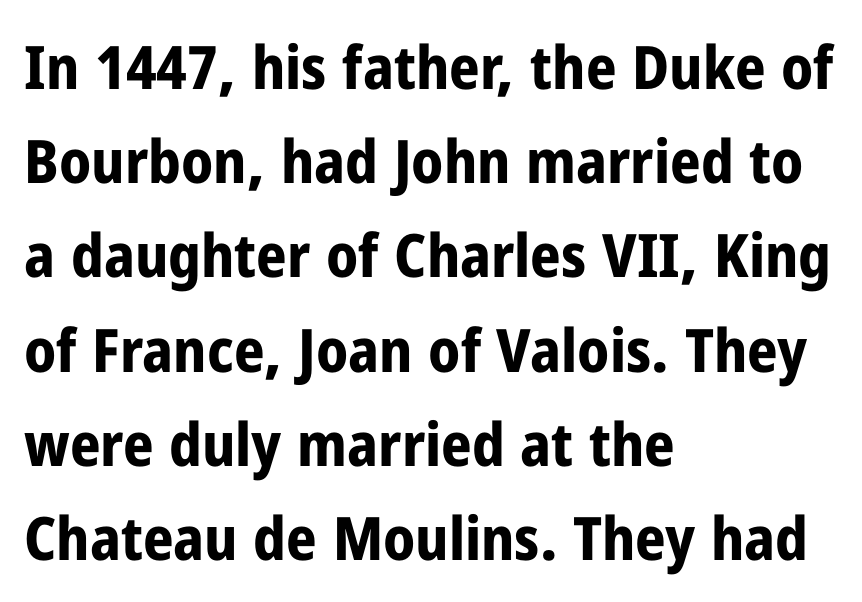
{"serif": "no", "italic": "no", "bold": "yes", "weight": "bold", "width": "condensed", "stroke_contrast": "low", "x_height": "medium", "monospaced": "no", "underline": "no", "align": "left", "line_spacing": "normal", "line_spacing_ratio": 1.57, "letter_spacing": "normal", "letter_spacing_em": 0.0, "glyph_px": 60}
